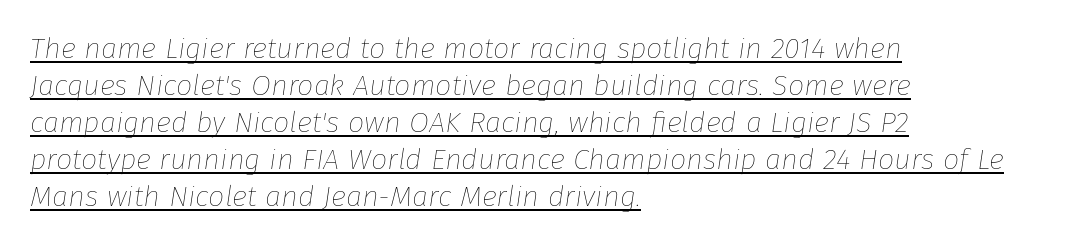
{"italic": "yes", "lean": "right", "slant_degrees": 8, "bold": "no", "weight": "thin", "width": "normal", "stroke_contrast": "low", "x_height": "medium", "monospaced": "no", "underline": "yes", "align": "left", "line_spacing": "normal", "line_spacing_ratio": 1.28, "letter_spacing": "normal", "letter_spacing_em": 0.0, "glyph_px": 29}
